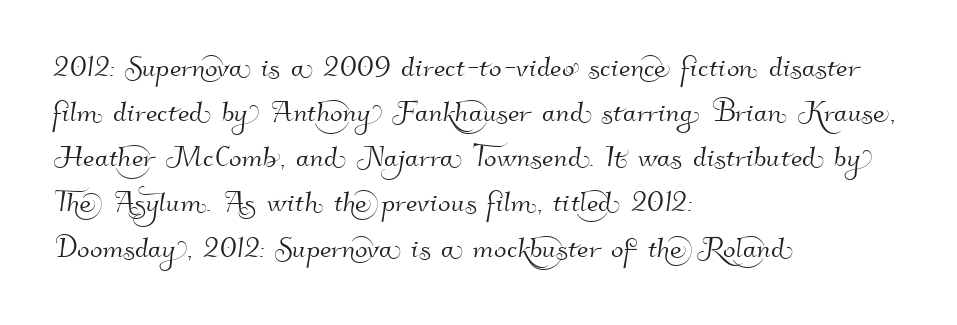
Q: Is the typeface a serif or a sans-serif typeface? A: Sans-serif.
Q: Is the text underlined? A: No.
Q: How is the paragraph aligned? A: Left-aligned.
Q: Is the spacing between letters normal or unusually wide? A: Normal.
Q: Width (condensed, normal, or wide)? A: Normal.
Q: Stroke contrast? A: High.
Q: x-height? A: Small.
Q: Monospaced? A: No.
